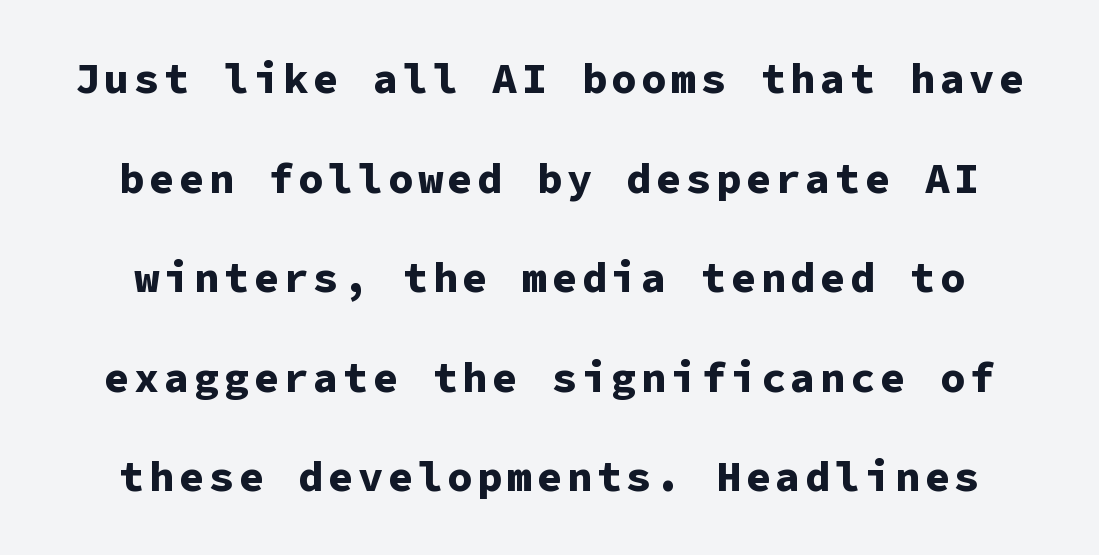
The image shows 42 px bold sans-serif type, upright, monospaced; set loose line spacing (2.37x), not underlined; low stroke contrast and a medium x-height.
